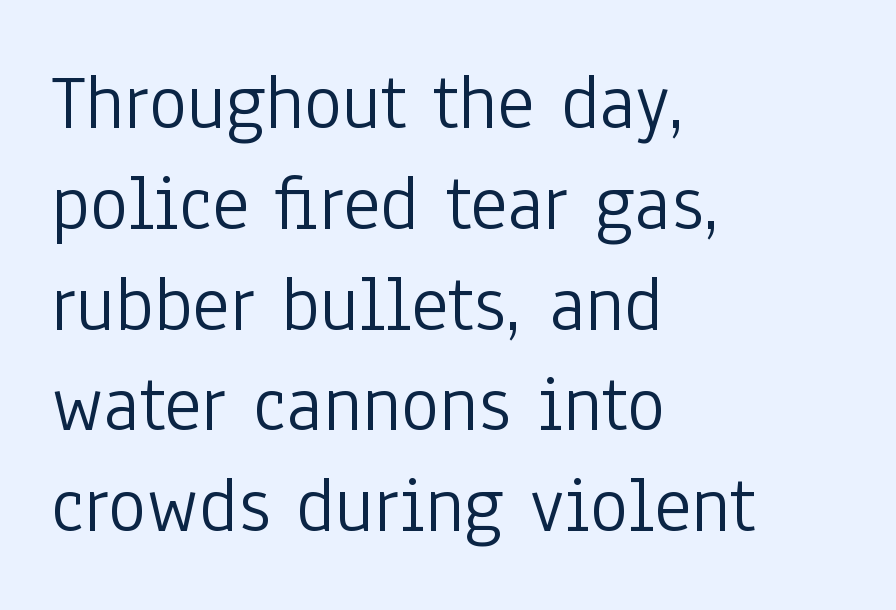
Q: Is the text bold? A: No.
Q: Is the text italic (slanted)? A: No, it is upright.
Q: Is the typeface a serif or a sans-serif typeface? A: Sans-serif.
Q: Is the text underlined? A: No.
Q: How is the paragraph aligned? A: Left-aligned.
Q: Is the spacing between letters normal or unusually wide? A: Normal.
Q: Is the spacing between lines tight, normal or loose? A: Normal.
Q: Width (condensed, normal, or wide)? A: Condensed.
Q: Stroke contrast? A: Low.
Q: x-height? A: Medium.
Q: Monospaced? A: No.
